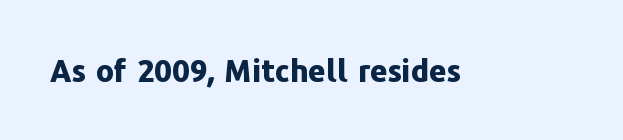
{"serif": "no", "italic": "no", "bold": "yes", "weight": "bold", "width": "normal", "stroke_contrast": "low", "x_height": "medium", "monospaced": "no", "underline": "no", "letter_spacing": "normal", "letter_spacing_em": 0.0, "glyph_px": 31}
